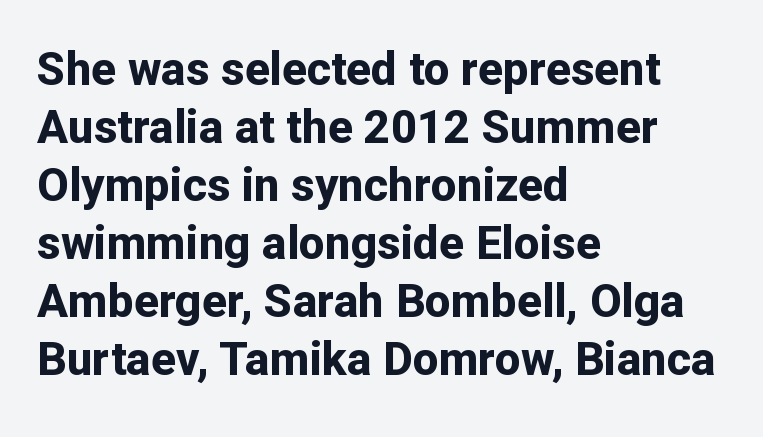
These lines carry a lot of weight — the face is fully bold. Between one letter and the next there's only the usual sliver of space. You could not count columns in this text — the font is proportionally spaced. Which margin do the lines hug? The left one — the right edge is uneven. These lines were composed using upright roman letters.
